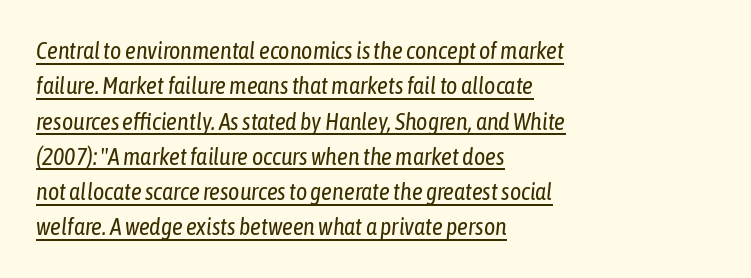
The image shows 24 px text type, italic (leaning right); set left-aligned, normal line spacing (1.47x), normal letter spacing, underlined.
